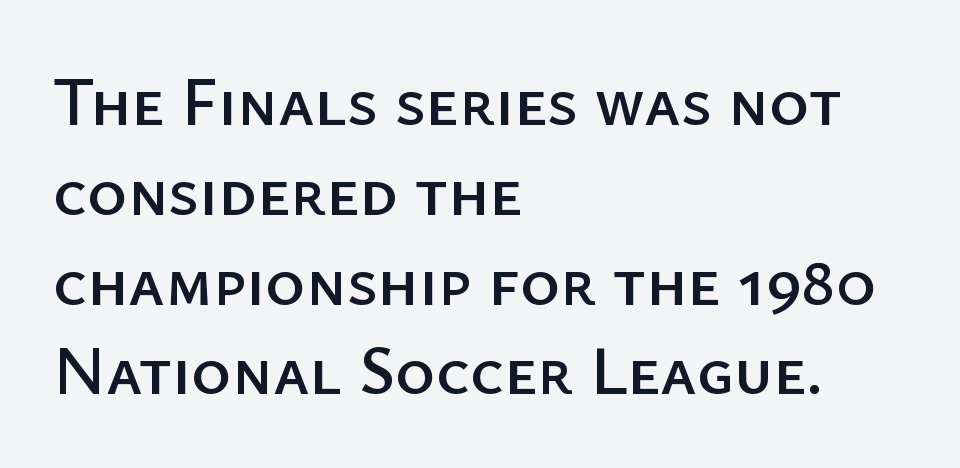
Q: Is the text italic (slanted)? A: No, it is upright.
Q: Is the typeface a serif or a sans-serif typeface? A: Sans-serif.
Q: Is the text underlined? A: No.
Q: How is the paragraph aligned? A: Left-aligned.
Q: Is the spacing between letters normal or unusually wide? A: Normal.
Q: Is the spacing between lines tight, normal or loose? A: Normal.
Q: Width (condensed, normal, or wide)? A: Normal.
Q: Stroke contrast? A: Low.
Q: x-height? A: Medium.
Q: Monospaced? A: No.
